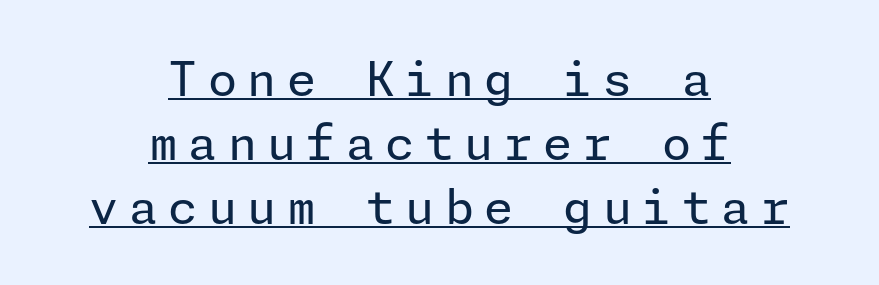
{"serif": "no", "italic": "no", "bold": "no", "weight": "regular", "width": "normal", "stroke_contrast": "low", "x_height": "medium", "underline": "yes", "align": "center", "line_spacing": "normal", "line_spacing_ratio": 1.36, "letter_spacing": "wide", "letter_spacing_em": 0.22, "glyph_px": 47}
